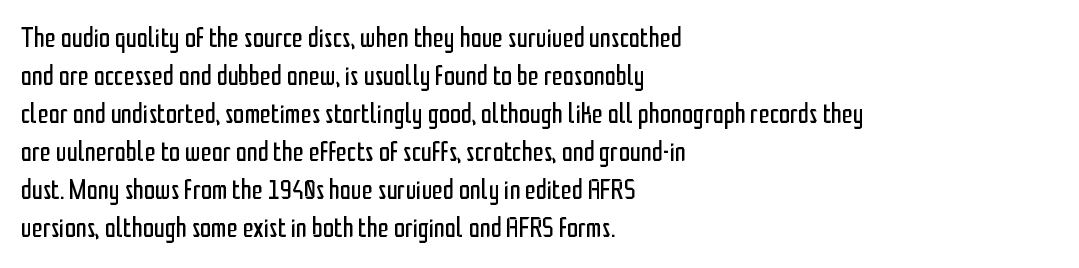
The image shows 28 px regular-weight, condensed sans-serif type, upright; set left-aligned, normal line spacing (1.36x), normal letter spacing, not underlined; low stroke contrast and a medium x-height.
